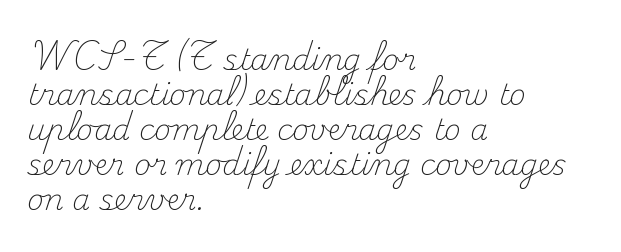
{"serif": "yes", "bold": "no", "weight": "light", "width": "normal", "stroke_contrast": "medium", "x_height": "small", "monospaced": "no", "underline": "no", "align": "left", "line_spacing_ratio": 1.21, "letter_spacing": "normal", "letter_spacing_em": 0.0, "glyph_px": 29}
